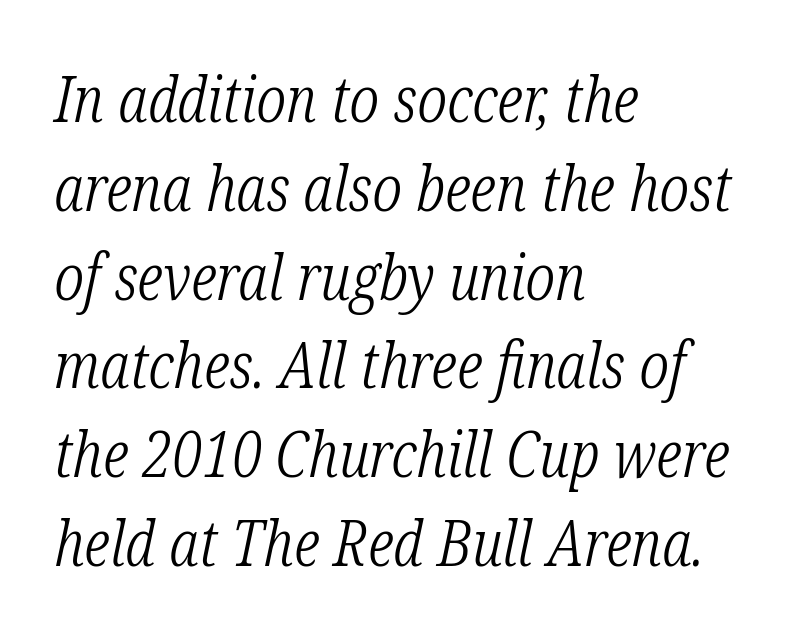
The image shows 63 px light, condensed serif type, italic (leaning right); set left-aligned, normal line spacing (1.41x), normal letter spacing, not underlined; low stroke contrast and a medium x-height.
